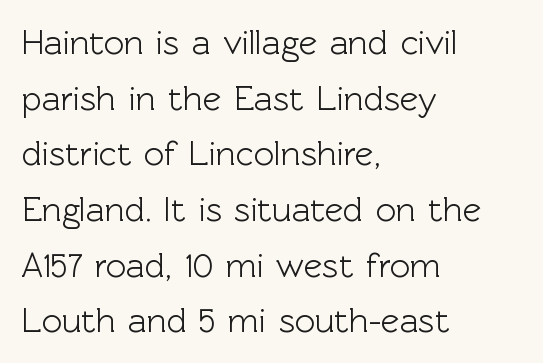
{"serif": "no", "italic": "no", "width": "normal", "x_height": "medium", "monospaced": "no", "underline": "no", "align": "left", "line_spacing": "normal", "line_spacing_ratio": 1.59, "letter_spacing": "normal", "letter_spacing_em": 0.0, "glyph_px": 35}
